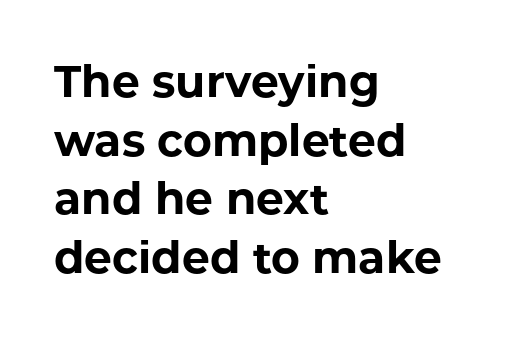
The image shows 44 px bold sans-serif type, upright; set left-aligned, normal line spacing (1.33x), normal letter spacing, not underlined; low stroke contrast and a medium x-height.
